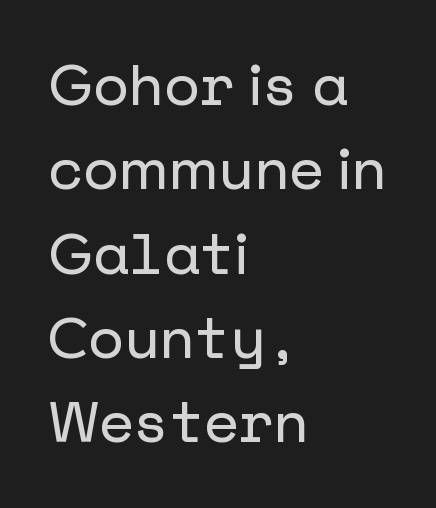
Q: Is the text italic (slanted)? A: No, it is upright.
Q: Is the typeface a serif or a sans-serif typeface? A: Sans-serif.
Q: Is the text underlined? A: No.
Q: How is the paragraph aligned? A: Left-aligned.
Q: Is the spacing between letters normal or unusually wide? A: Normal.
Q: Is the spacing between lines tight, normal or loose? A: Normal.
Q: Width (condensed, normal, or wide)? A: Normal.
Q: Stroke contrast? A: Low.
Q: x-height? A: Medium.
